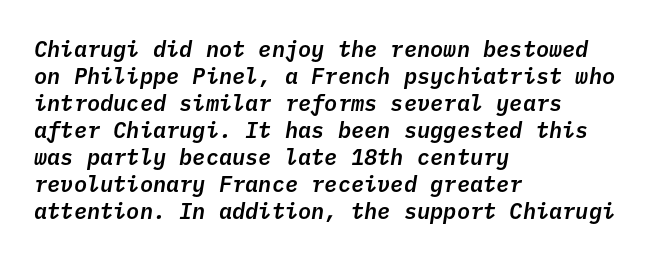
{"italic": "yes", "lean": "right", "slant_degrees": 10, "underline": "no", "align": "left", "line_spacing_ratio": 1.23, "letter_spacing": "normal", "letter_spacing_em": 0.0, "glyph_px": 22}
